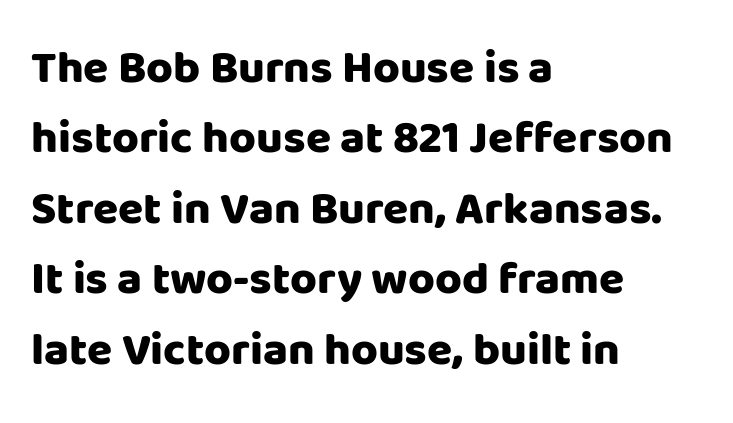
{"serif": "no", "italic": "no", "bold": "yes", "weight": "heavy", "width": "normal", "stroke_contrast": "low", "x_height": "large", "monospaced": "no", "underline": "no", "align": "left", "line_spacing": "normal", "line_spacing_ratio": 1.53, "letter_spacing": "normal", "letter_spacing_em": 0.0, "glyph_px": 46}
